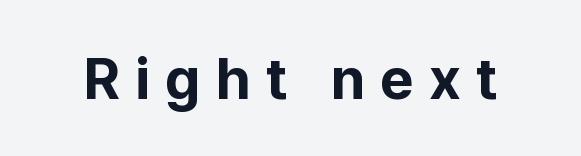
{"serif": "no", "italic": "no", "bold": "yes", "weight": "bold", "width": "normal", "stroke_contrast": "low", "x_height": "medium", "monospaced": "no", "underline": "no", "letter_spacing": "wide", "letter_spacing_em": 0.26, "glyph_px": 58}
